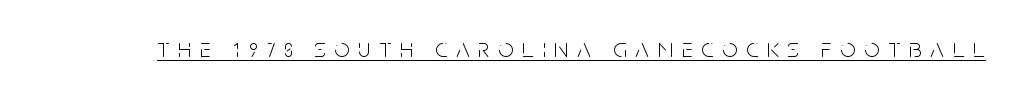
You could only call the tracking loose — the letters float apart. Underline: present. Stems here are at most as thick as an everyday book face. This is the regular roman posture of the typeface.
